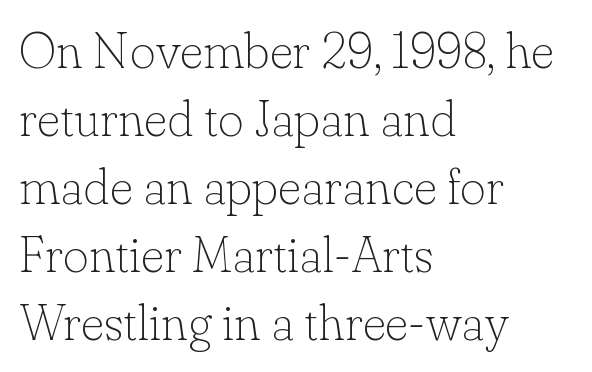
Q: Is the text bold? A: No.
Q: Is the text italic (slanted)? A: No, it is upright.
Q: Is the typeface a serif or a sans-serif typeface? A: Serif.
Q: Is the text underlined? A: No.
Q: How is the paragraph aligned? A: Left-aligned.
Q: Is the spacing between letters normal or unusually wide? A: Normal.
Q: Is the spacing between lines tight, normal or loose? A: Normal.
Q: Width (condensed, normal, or wide)? A: Normal.
Q: Stroke contrast? A: Low.
Q: x-height? A: Small.
Q: Monospaced? A: No.
